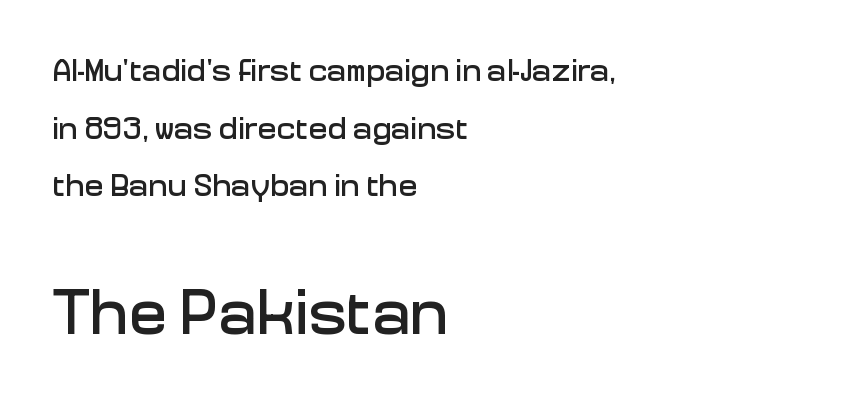
The image shows 64 px sans-serif type, upright; set left-aligned, line spacing 1.8x, normal letter spacing, not underlined; the second (bottom) block is 2.0x larger; low stroke contrast and a medium x-height.
